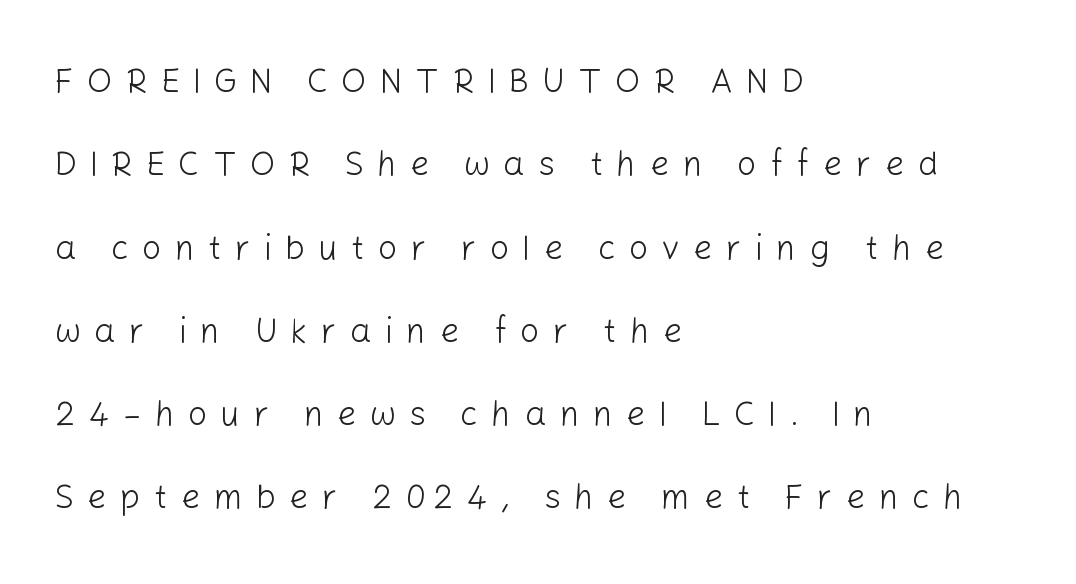
{"serif": "no", "italic": "no", "bold": "no", "weight": "light", "width": "normal", "stroke_contrast": "low", "x_height": "medium", "monospaced": "no", "underline": "no", "align": "left", "line_spacing": "loose", "line_spacing_ratio": 2.45, "letter_spacing": "wide", "letter_spacing_em": 0.39, "glyph_px": 34}
